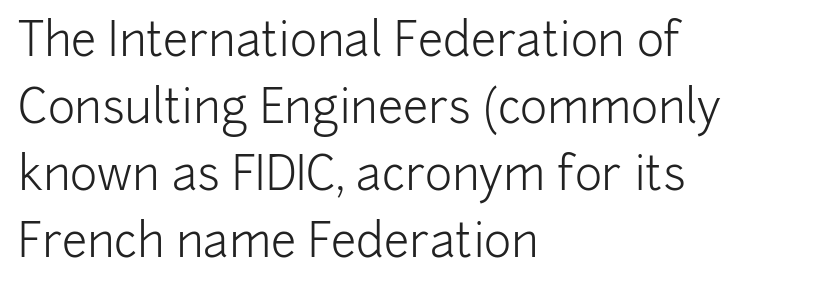
{"serif": "no", "italic": "no", "bold": "no", "weight": "light", "width": "normal", "stroke_contrast": "low", "x_height": "medium", "monospaced": "no", "underline": "no", "align": "left", "line_spacing": "normal", "line_spacing_ratio": 1.46, "letter_spacing": "normal", "letter_spacing_em": 0.0, "glyph_px": 46}
